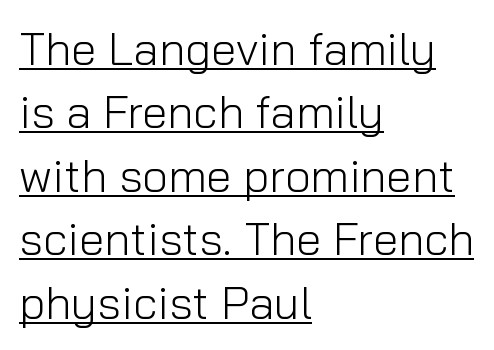
{"serif": "no", "italic": "no", "bold": "no", "weight": "light", "width": "normal", "stroke_contrast": "low", "x_height": "medium", "monospaced": "no", "underline": "yes", "align": "left", "line_spacing": "normal", "line_spacing_ratio": 1.38, "letter_spacing": "normal", "letter_spacing_em": 0.0, "glyph_px": 46}
